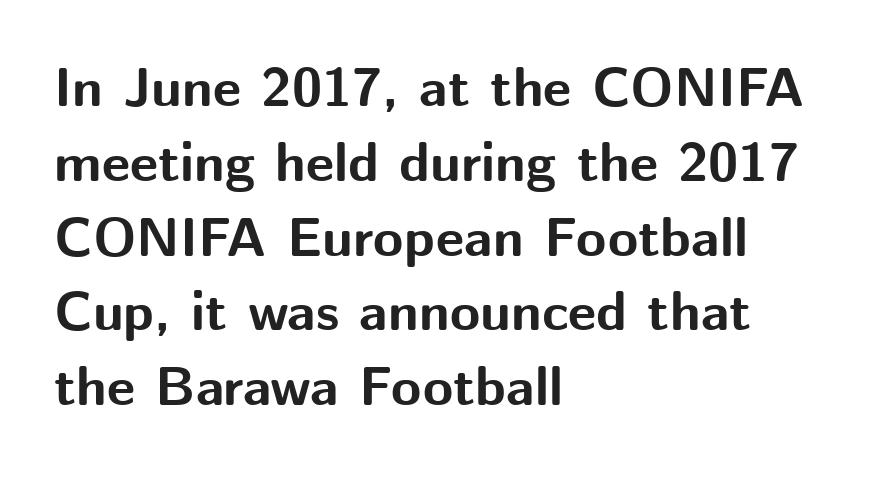
A student would call this left alignment; a typographer would say flush left, rag right. Descenders hang freely into open space. Its strokes are broad and dark, the hallmark of bold type. The rendering uses natural spacing where letterforms have individual widths. Is the letter spacing exaggerated? No — it looks like the ordinary default.
